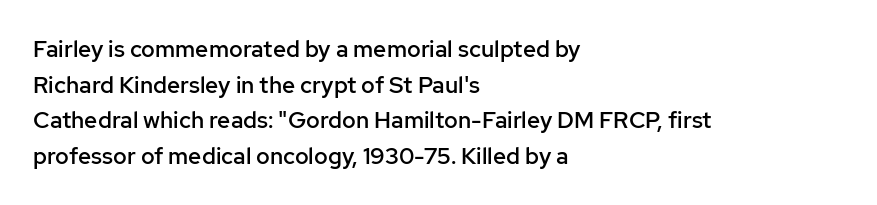
Notice how the passage keeps a crisp vertical edge on the left only. You could call the tracking neutral — neither tight nor loose. Compared with an ordinary text face, these strokes are moderately heavier — a semibold. No italicization has been applied; the sample stays upright.
